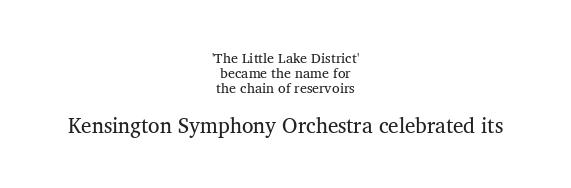
The image shows 21 px text type, upright; set centered, tight line spacing (1.08x), normal letter spacing, not underlined; the second (bottom) block is 1.5x larger.
